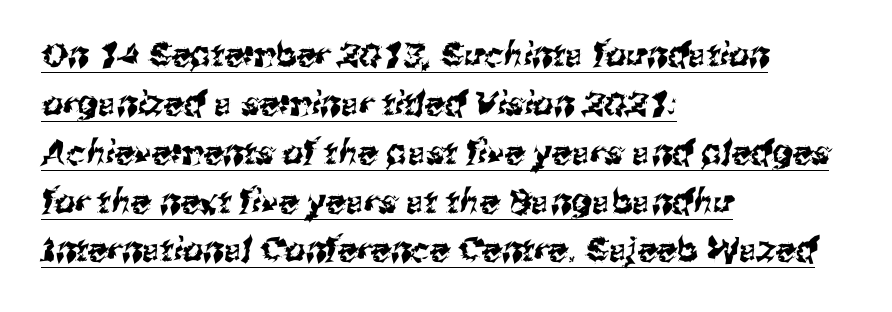
{"serif": "no", "width": "normal", "stroke_contrast": "medium", "x_height": "medium", "monospaced": "no", "underline": "yes", "align": "left", "line_spacing": "normal", "line_spacing_ratio": 1.48, "letter_spacing": "normal", "letter_spacing_em": 0.0, "glyph_px": 33}
